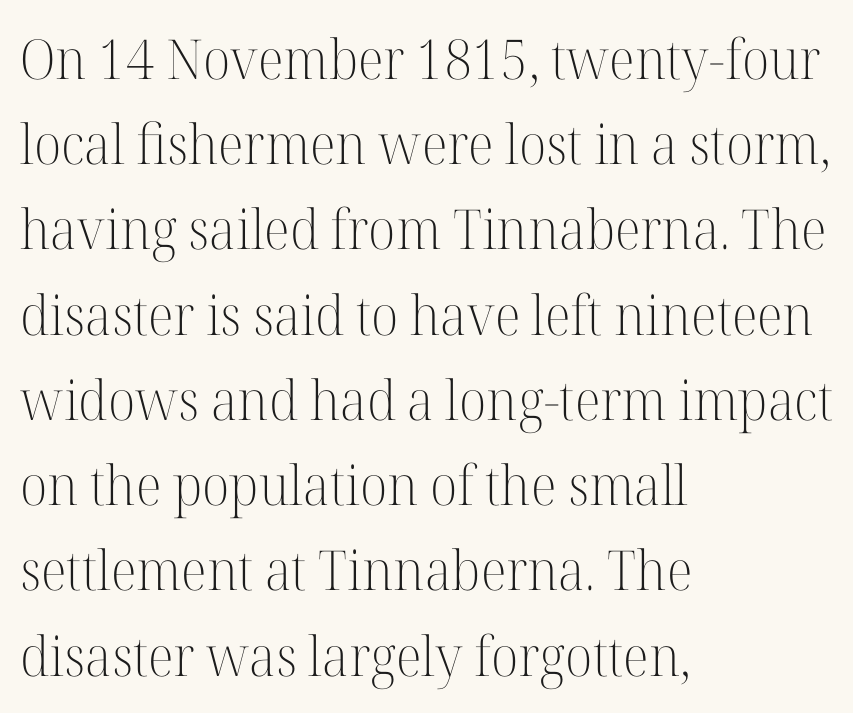
The image shows 55 px light serif type, upright; set left-aligned, normal line spacing (1.55x), normal letter spacing, not underlined; high stroke contrast and a medium x-height.
